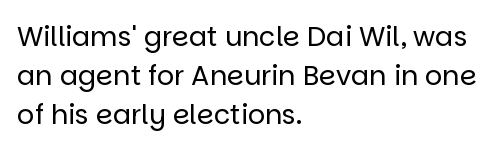
Nothing heavy about these letters — not bold at all. The block of text has a typical density, with ordinary space between rows. Posture: straight, roman, zero tilt. Quick note: underline off. The letterforms sit shoulder to shoulder at normal distance.
